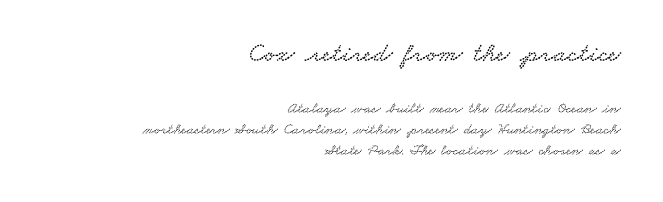
Q: Is the text underlined? A: No.
Q: How is the paragraph aligned? A: Right-aligned.
Q: Is the spacing between letters normal or unusually wide? A: Normal.
Q: Is the spacing between lines tight, normal or loose? A: Normal.
Q: Which block of text is set in a larger size, the first (top) or the second (bottom)? A: The first (top) one.
